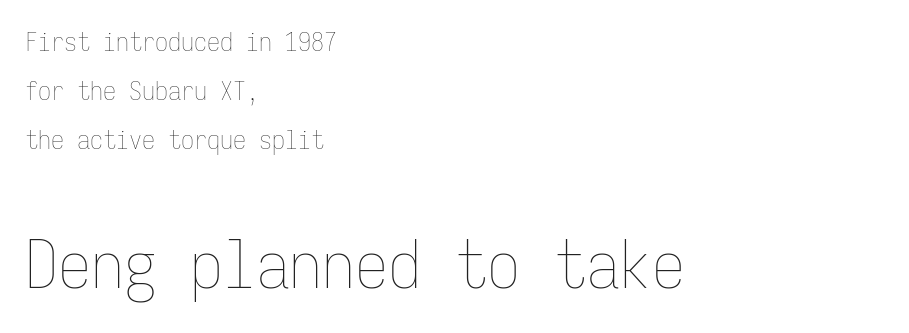
This rendering leaves character spacing at its baseline value. Each stroke keeps to a modest, everyday thickness or less. Monospaced: the letters line up in strict vertical columns. Alignment: flush left.
